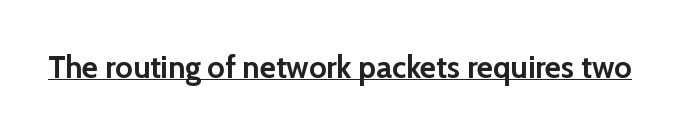
{"serif": "no", "italic": "no", "bold": "yes", "weight": "semibold", "width": "normal", "stroke_contrast": "low", "x_height": "medium", "monospaced": "no", "underline": "yes", "letter_spacing": "normal", "letter_spacing_em": 0.0, "glyph_px": 31}
